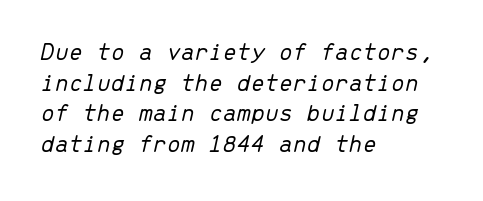
{"italic": "yes", "lean": "right", "slant_degrees": 13, "bold": "no", "underline": "no", "align": "left", "line_spacing_ratio": 1.23, "letter_spacing": "normal", "letter_spacing_em": 0.0, "glyph_px": 25}
